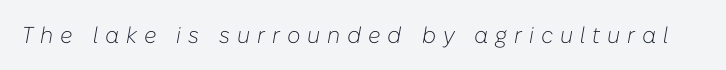
The image shows 23 px text type, italic (leaning right); set unusually wide letter spacing (+0.3 em), not underlined.
